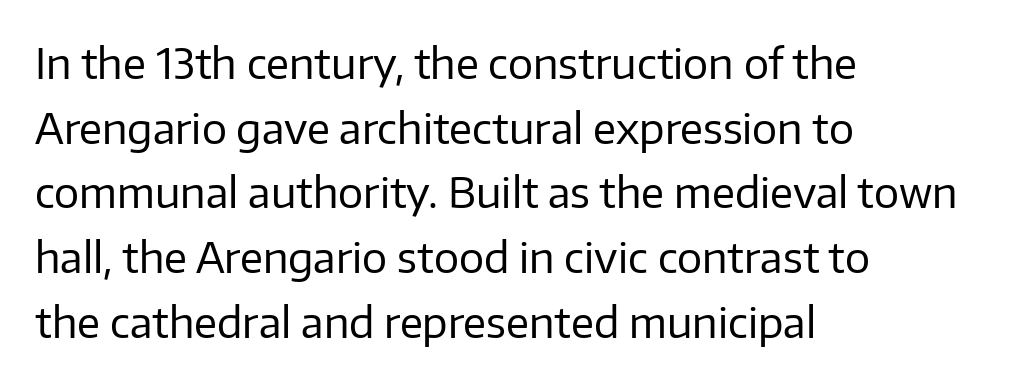
When letters stand straight like this, we call the style roman or upright. Teacher's note: observe the even left margin — that is flush-left alignment. The line-height multiplier appears to be the usual default. The passage shown is not underscored anywhere.
